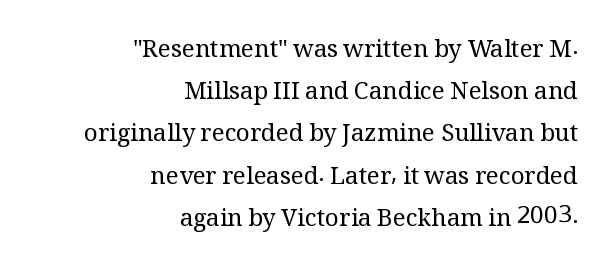
The image shows 24 px text type, upright; set right-aligned, line spacing 1.76x, normal letter spacing, not underlined.
